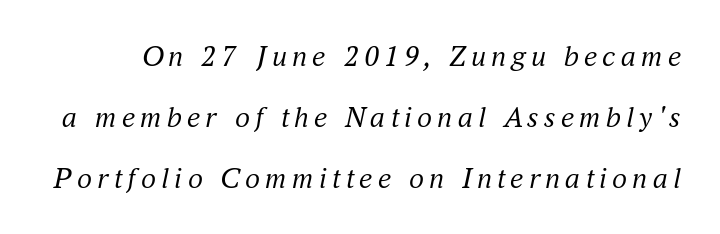
{"serif": "yes", "italic": "yes", "lean": "right", "slant_degrees": 16, "bold": "no", "weight": "regular", "width": "normal", "stroke_contrast": "medium", "x_height": "small", "monospaced": "no", "underline": "no", "line_spacing": "loose", "line_spacing_ratio": 2.03, "glyph_px": 30}
